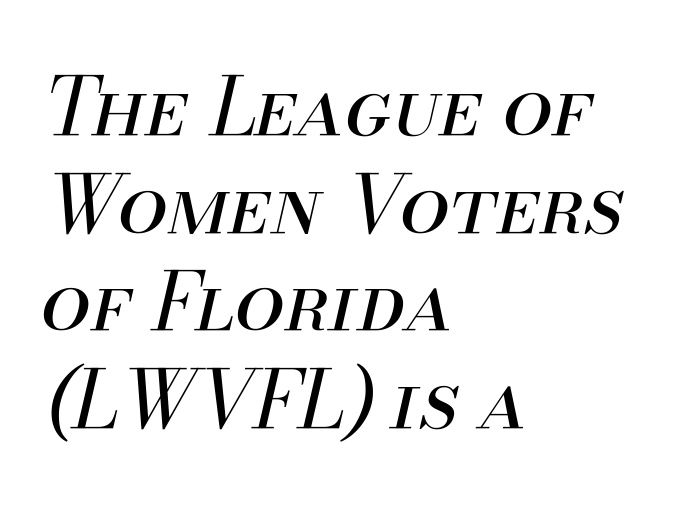
Q: Is the text bold? A: No.
Q: Is the text italic (slanted)? A: Yes, it leans right by about 13 degrees.
Q: Is the text underlined? A: No.
Q: How is the paragraph aligned? A: Left-aligned.
Q: Is the spacing between letters normal or unusually wide? A: Normal.
Q: Width (condensed, normal, or wide)? A: Normal.
Q: Stroke contrast? A: Medium.
Q: x-height? A: Small.
Q: Monospaced? A: No.
